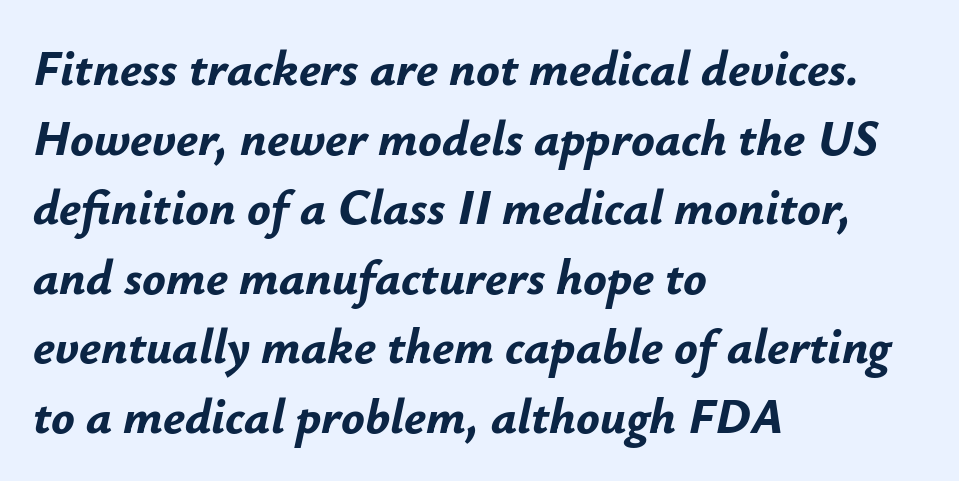
Q: Is the text bold? A: Yes.
Q: Is the text italic (slanted)? A: Yes, it leans right by about 12 degrees.
Q: Is the text underlined? A: No.
Q: How is the paragraph aligned? A: Left-aligned.
Q: Is the spacing between letters normal or unusually wide? A: Normal.
Q: Is the spacing between lines tight, normal or loose? A: Normal.
Q: Width (condensed, normal, or wide)? A: Normal.
Q: Stroke contrast? A: Low.
Q: x-height? A: Small.
Q: Monospaced? A: No.
